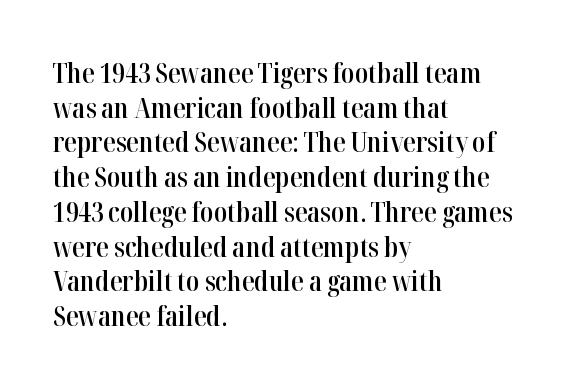
Q: Is the text bold? A: Semi-bold.
Q: Is the text italic (slanted)? A: No, it is upright.
Q: Is the typeface a serif or a sans-serif typeface? A: Serif.
Q: Is the text underlined? A: No.
Q: How is the paragraph aligned? A: Left-aligned.
Q: Is the spacing between letters normal or unusually wide? A: Normal.
Q: Width (condensed, normal, or wide)? A: Condensed.
Q: Stroke contrast? A: High.
Q: x-height? A: Medium.
Q: Monospaced? A: No.
